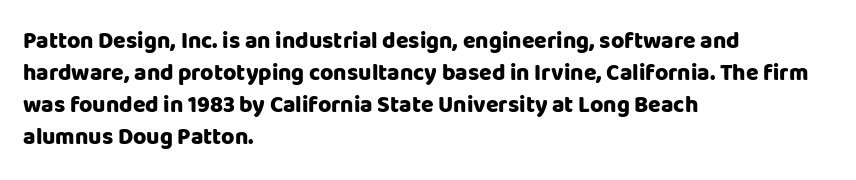
The image shows 23 px bold type, upright; set left-aligned, normal line spacing (1.39x), normal letter spacing, not underlined.
